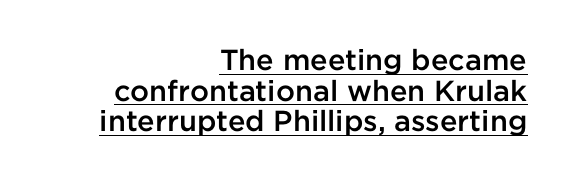
The image shows 29 px semibold sans-serif type, upright; set right-aligned, tight line spacing (1.06x), normal letter spacing, underlined; low stroke contrast and a medium x-height.
